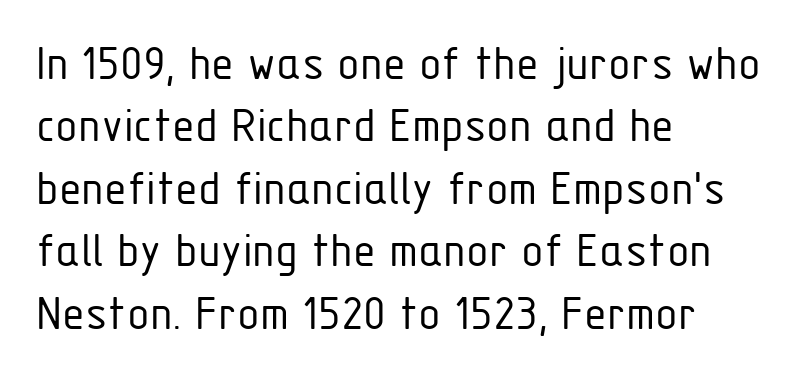
The image shows 52 px light, condensed sans-serif type, upright; set left-aligned, line spacing 1.2x, normal letter spacing, not underlined; low stroke contrast and a medium x-height.
